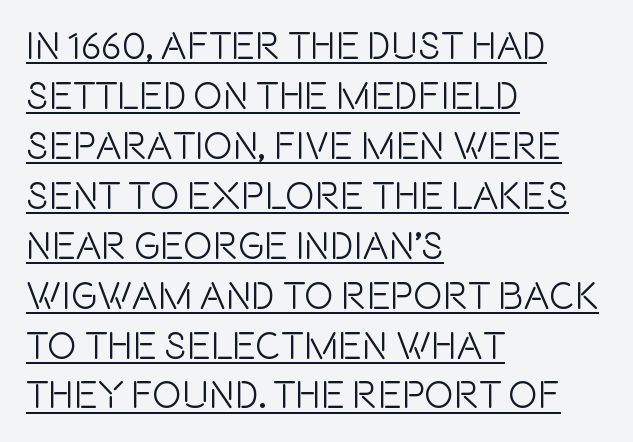
Q: Is the text italic (slanted)? A: No, it is upright.
Q: Is the typeface a serif or a sans-serif typeface? A: Sans-serif.
Q: Is the text underlined? A: Yes.
Q: How is the paragraph aligned? A: Left-aligned.
Q: Is the spacing between letters normal or unusually wide? A: Normal.
Q: Is the spacing between lines tight, normal or loose? A: Normal.
Q: Width (condensed, normal, or wide)? A: Condensed.
Q: x-height? A: Large.
Q: Monospaced? A: No.
